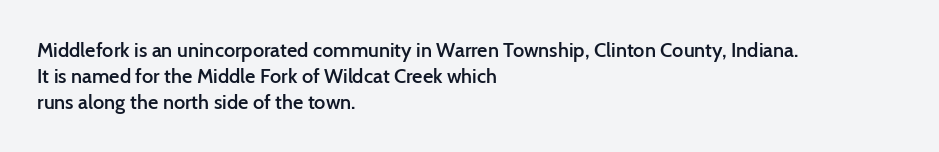
The image shows 20 px text type, upright; set left-aligned, normal line spacing (1.31x), normal letter spacing, not underlined.
